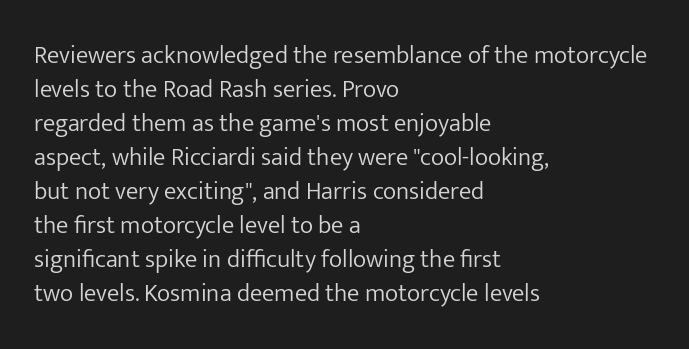
Q: Is the text bold? A: No.
Q: Is the text italic (slanted)? A: No, it is upright.
Q: Is the text underlined? A: No.
Q: How is the paragraph aligned? A: Left-aligned.
Q: Is the spacing between letters normal or unusually wide? A: Normal.
Q: Is the spacing between lines tight, normal or loose? A: Normal.
